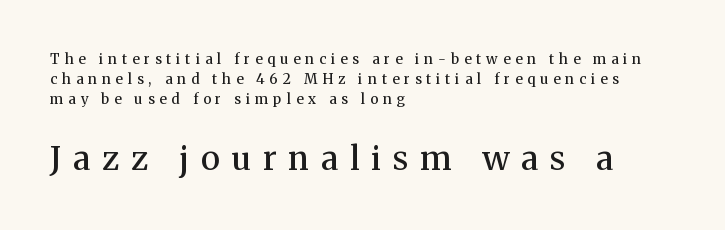
Q: Is the text bold? A: Semi-bold.
Q: Is the text italic (slanted)? A: No, it is upright.
Q: Is the typeface a serif or a sans-serif typeface? A: Serif.
Q: Is the text underlined? A: No.
Q: How is the paragraph aligned? A: Left-aligned.
Q: Is the spacing between letters normal or unusually wide? A: Unusually wide.
Q: Is the spacing between lines tight, normal or loose? A: Normal.
Q: Which block of text is set in a larger size, the first (top) or the second (bottom)? A: The second (bottom) one.
Q: Width (condensed, normal, or wide)? A: Normal.
Q: Stroke contrast? A: Medium.
Q: x-height? A: Medium.
Q: Monospaced? A: No.
